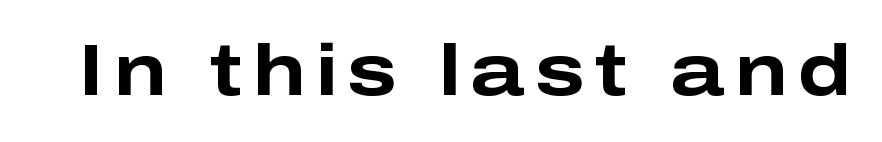
Beneath every word, the page is bare. Every stem runs plumb, perpendicular to the baseline. The typeface chosen for these lines omits serifs. A typesetter would call this proportional, since set widths differ per character. Strokes here are thick enough to call this a true bold.
